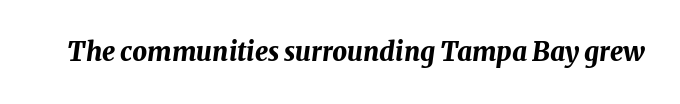
The specimen reads as italic at a glance. The space beneath each line is pristine and unruled. Is the type bold? Yes — the strokes are clearly thick and heavy. Between one letter and the next there's only the usual sliver of space.
